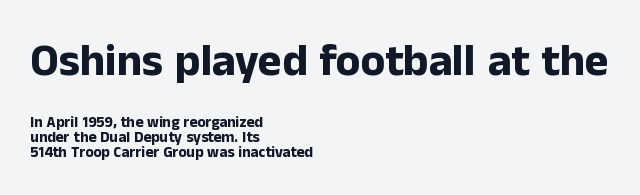
Q: Is the text bold? A: Yes.
Q: Is the text italic (slanted)? A: No, it is upright.
Q: Is the typeface a serif or a sans-serif typeface? A: Sans-serif.
Q: Is the text underlined? A: No.
Q: How is the paragraph aligned? A: Left-aligned.
Q: Is the spacing between letters normal or unusually wide? A: Normal.
Q: Is the spacing between lines tight, normal or loose? A: Tight.
Q: Which block of text is set in a larger size, the first (top) or the second (bottom)? A: The first (top) one.
Q: Width (condensed, normal, or wide)? A: Normal.
Q: Stroke contrast? A: Low.
Q: x-height? A: Medium.
Q: Monospaced? A: No.
